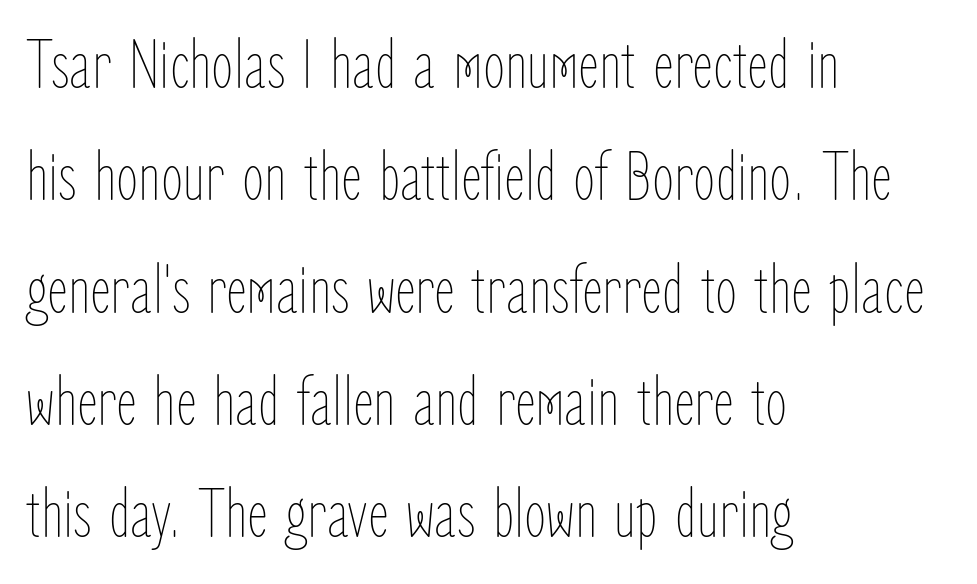
Looks like regular typesetting: each glyph gets only the width it needs. It's the straight-up-and-down kind of type. Compared with typical body copy, the letter spacing here is the same. The specimen omits any rule beneath the text block's lines. The font is comparable to plain body text, perhaps lighter. A student would call this left alignment; a typographer would say flush left, rag right.
